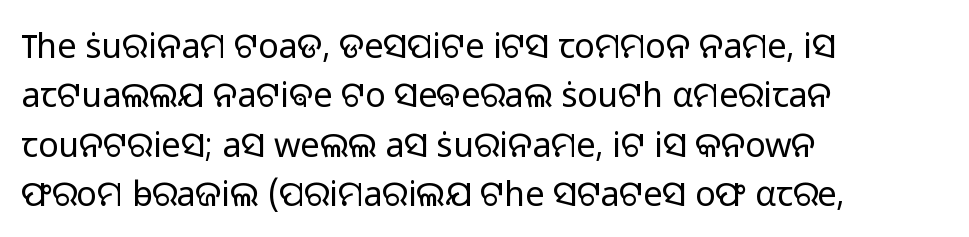
{"serif": "no", "italic": "no", "bold": "no", "weight": "light", "width": "normal", "stroke_contrast": "low", "x_height": "medium", "monospaced": "no", "underline": "no", "align": "left", "line_spacing": "normal", "line_spacing_ratio": 1.45, "letter_spacing": "normal", "letter_spacing_em": 0.0, "glyph_px": 34}
